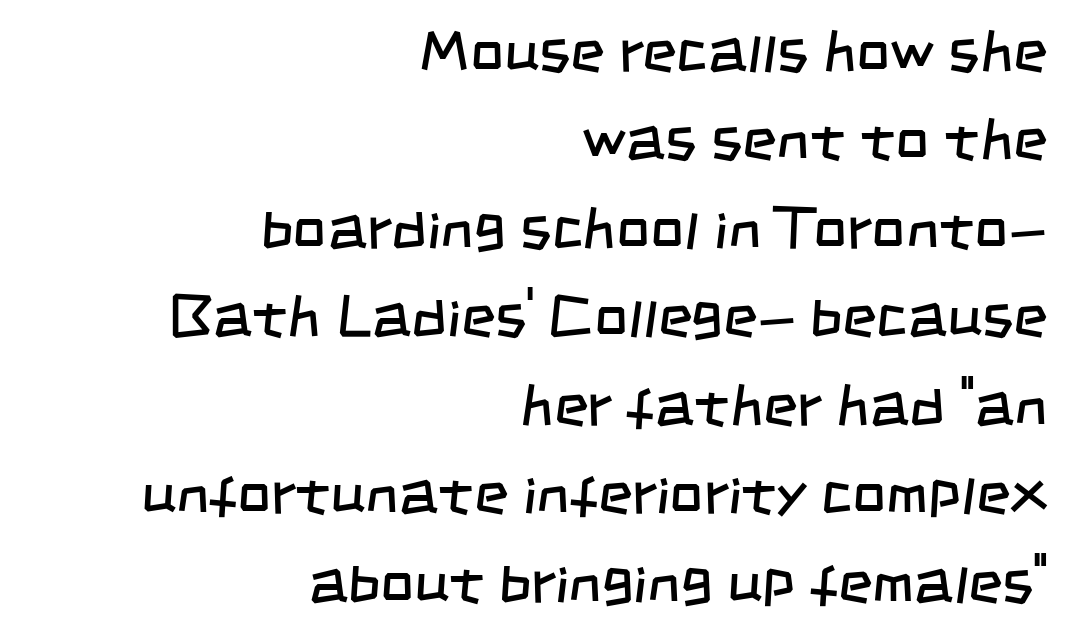
The image shows 59 px regular-weight, condensed sans-serif type; set right-aligned, normal line spacing (1.5x), normal letter spacing, not underlined; low stroke contrast and a large x-height.
